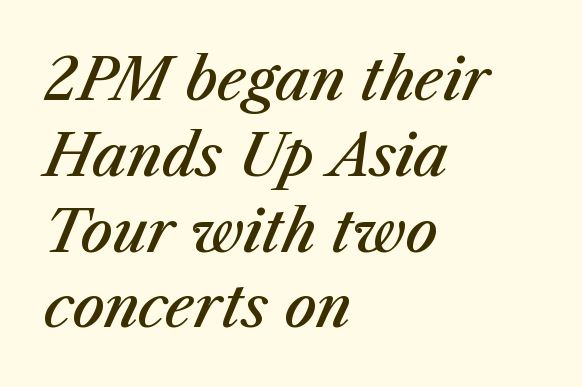
The passage is arranged the way most books set body copy — flush left. The string is rendered with underlining switched off. An italicized treatment has been applied to the whole sample. The passage shown has conventional tracking throughout.
